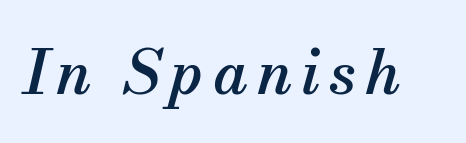
The image shows 62 px serif type, italic (leaning right); set not underlined; medium stroke contrast and a small x-height.
